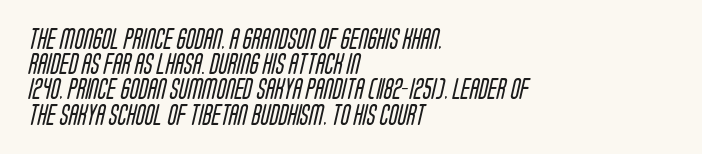
{"bold": "no", "underline": "no", "align": "left", "line_spacing_ratio": 1.2, "letter_spacing": "normal", "letter_spacing_em": 0.0, "glyph_px": 21}
